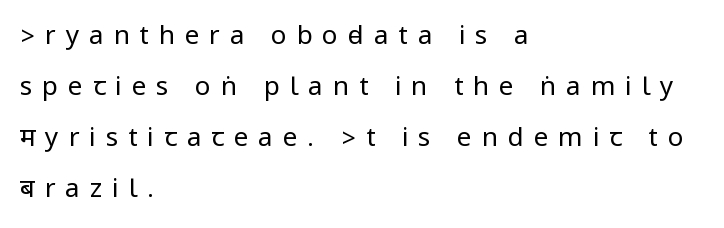
{"italic": "no", "bold": "no", "underline": "no", "align": "left", "line_spacing": "loose", "line_spacing_ratio": 1.96, "letter_spacing": "wide", "letter_spacing_em": 0.38, "glyph_px": 26}
